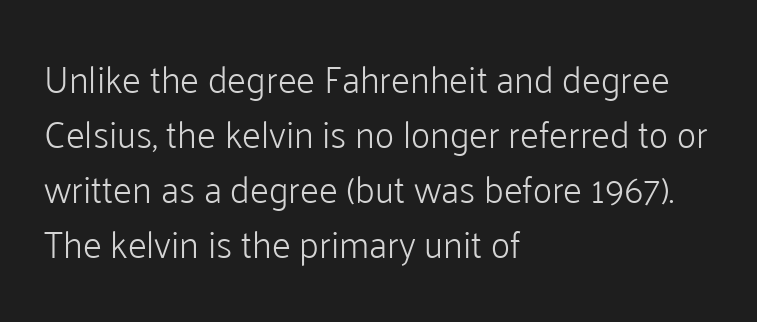
Q: Is the text bold? A: No.
Q: Is the text italic (slanted)? A: No, it is upright.
Q: Is the typeface a serif or a sans-serif typeface? A: Sans-serif.
Q: Is the text underlined? A: No.
Q: How is the paragraph aligned? A: Left-aligned.
Q: Is the spacing between letters normal or unusually wide? A: Normal.
Q: Is the spacing between lines tight, normal or loose? A: Normal.
Q: Width (condensed, normal, or wide)? A: Normal.
Q: Stroke contrast? A: Low.
Q: x-height? A: Medium.
Q: Monospaced? A: No.
